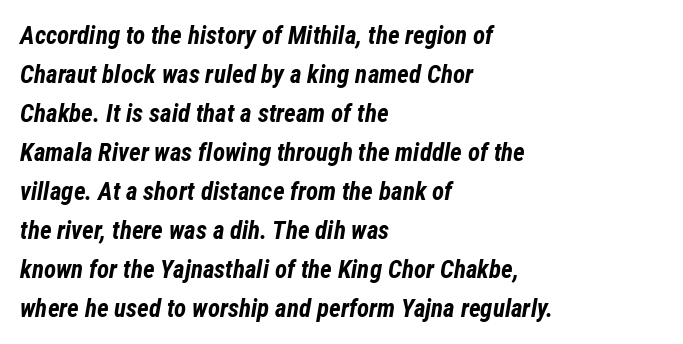
Characters are canted at an angle relative to the baseline's perpendicular. Bare-footed words on every line. Layout note: lines flush left. The space between consecutive lines is moderate. Nothing unusual about the tracking: characters are spaced as the font intends.
